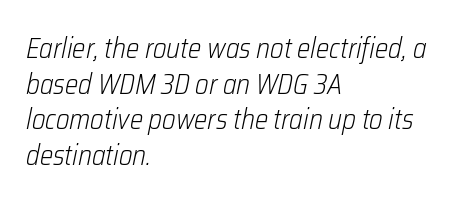
{"italic": "yes", "lean": "right", "slant_degrees": 12, "bold": "no", "weight": "light", "width": "condensed", "stroke_contrast": "low", "x_height": "medium", "monospaced": "no", "underline": "no", "align": "left", "line_spacing": "normal", "line_spacing_ratio": 1.27, "letter_spacing": "normal", "letter_spacing_em": 0.0, "glyph_px": 28}
